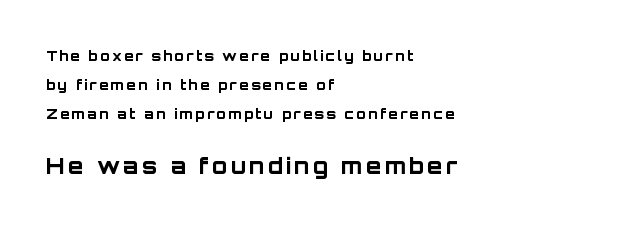
The image shows 22 px bold type, upright; set left-aligned, loose line spacing (2.07x), not underlined; the second (bottom) block is 1.57x larger.
